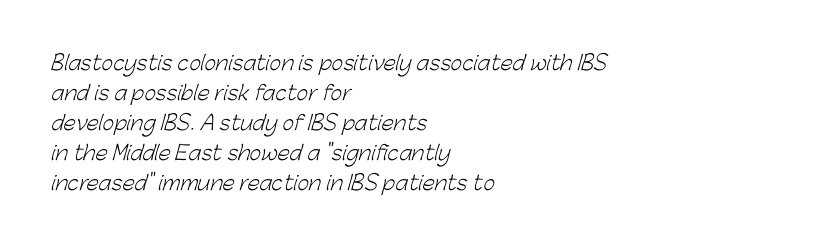
Q: Is the text bold? A: No.
Q: Is the text underlined? A: No.
Q: How is the paragraph aligned? A: Left-aligned.
Q: Is the spacing between letters normal or unusually wide? A: Normal.
Q: Is the spacing between lines tight, normal or loose? A: Normal.
